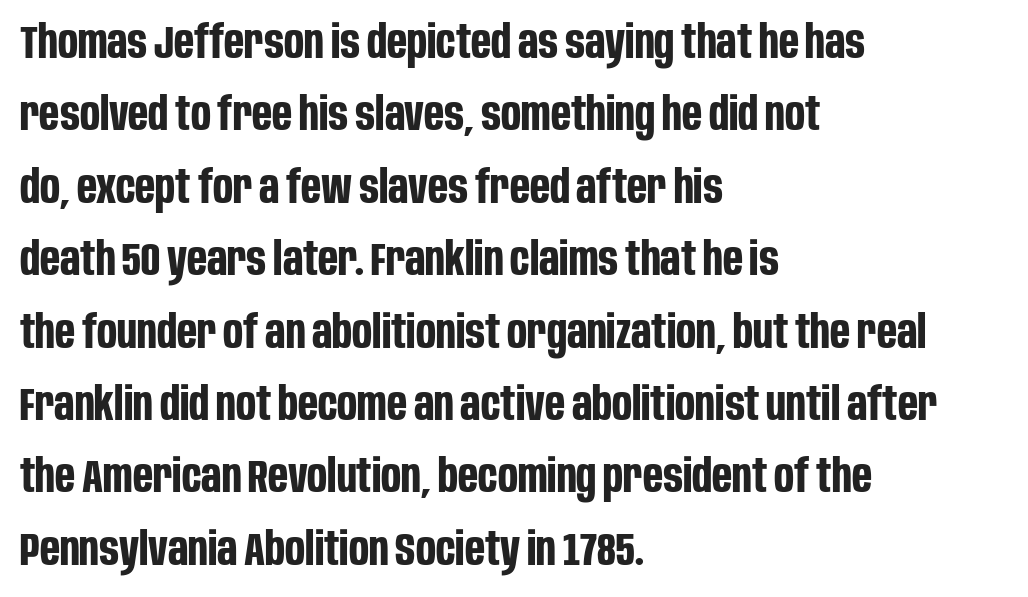
Q: Is the text bold? A: Yes.
Q: Is the text italic (slanted)? A: No, it is upright.
Q: Is the typeface a serif or a sans-serif typeface? A: Sans-serif.
Q: Is the text underlined? A: No.
Q: How is the paragraph aligned? A: Left-aligned.
Q: Is the spacing between letters normal or unusually wide? A: Normal.
Q: Is the spacing between lines tight, normal or loose? A: Normal.
Q: Width (condensed, normal, or wide)? A: Condensed.
Q: Stroke contrast? A: Low.
Q: x-height? A: Large.
Q: Monospaced? A: No.
